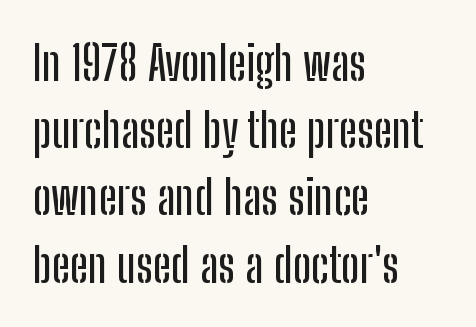
{"serif": "no", "italic": "no", "width": "condensed", "stroke_contrast": "low", "x_height": "medium", "monospaced": "no", "underline": "no", "align": "left", "line_spacing": "normal", "line_spacing_ratio": 1.4, "letter_spacing": "normal", "letter_spacing_em": 0.0, "glyph_px": 48}
